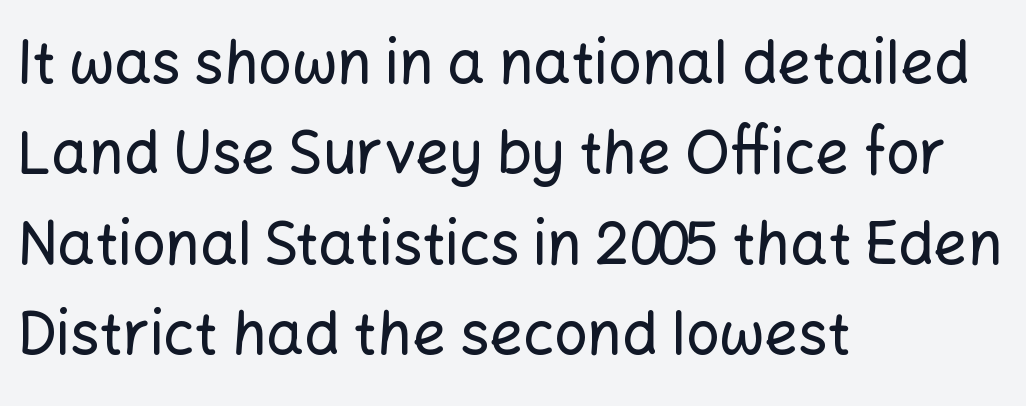
Q: Is the text italic (slanted)? A: No, it is upright.
Q: Is the typeface a serif or a sans-serif typeface? A: Sans-serif.
Q: Is the text underlined? A: No.
Q: How is the paragraph aligned? A: Left-aligned.
Q: Is the spacing between letters normal or unusually wide? A: Normal.
Q: Is the spacing between lines tight, normal or loose? A: Normal.
Q: Width (condensed, normal, or wide)? A: Normal.
Q: Stroke contrast? A: Low.
Q: x-height? A: Medium.
Q: Monospaced? A: No.
